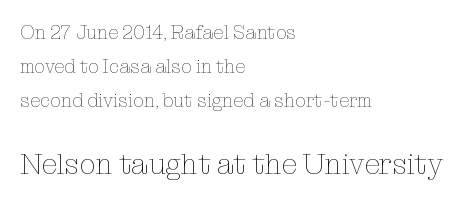
{"italic": "no", "bold": "no", "weight": "thin", "width": "normal", "stroke_contrast": "low", "x_height": "medium", "monospaced": "no", "underline": "no", "align": "left", "line_spacing_ratio": 1.78, "letter_spacing": "normal", "letter_spacing_em": 0.0, "larger_block": "second", "size_ratio": 1.53, "glyph_px": 29}
